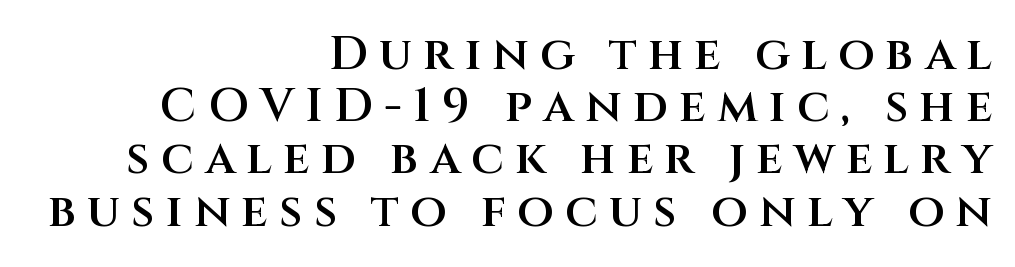
How would I describe the line gaps? Narrow and economical. Is this a sans? Yes — the strokes have no serifs. The letters advance in unequal steps, a hallmark of proportional type. You can tell it's not italic because the verticals are truly vertical. The paragraph has a hard right edge and a soft left edge. Inter-character spacing is expanded well beyond the font's built-in metrics.
